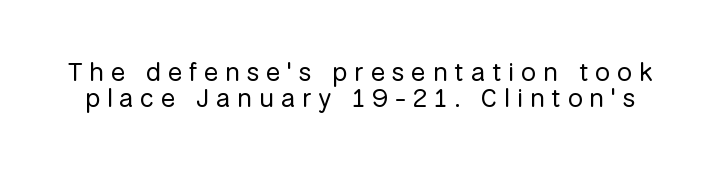
The image shows 27 px text type, upright; set tight line spacing (0.96x), unusually wide letter spacing (+0.25 em), not underlined.
